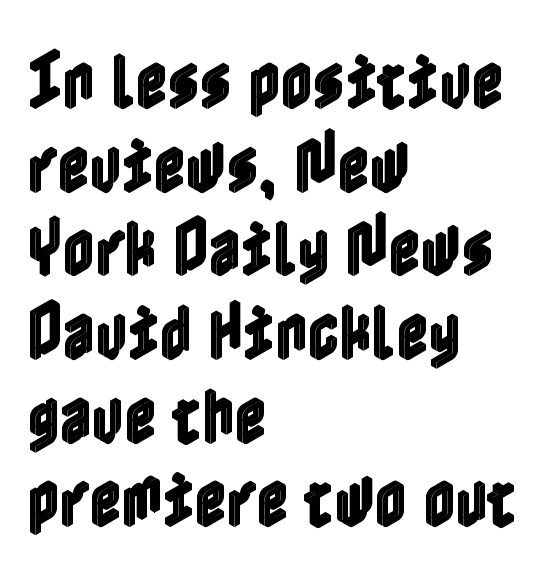
Q: Is the text italic (slanted)? A: No, it is upright.
Q: Is the text underlined? A: No.
Q: How is the paragraph aligned? A: Left-aligned.
Q: Is the spacing between letters normal or unusually wide? A: Normal.
Q: Is the spacing between lines tight, normal or loose? A: Normal.
Q: Width (condensed, normal, or wide)? A: Condensed.
Q: x-height? A: Medium.
